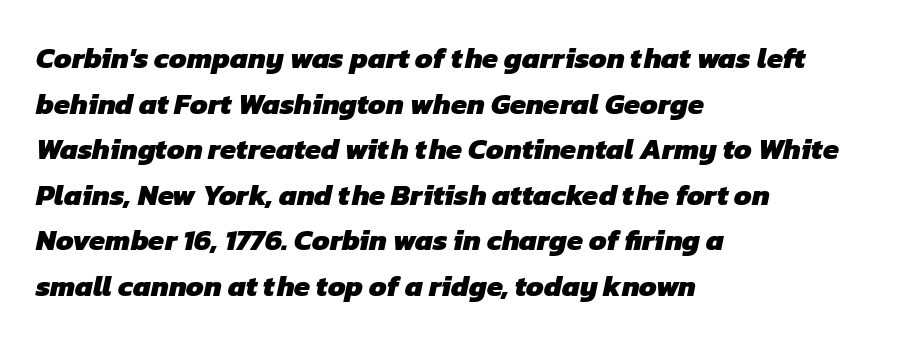
Chunky letters — that's bold for sure. Is the block centered? No — it sits flush against the left margin. Reading down the column, the eye jumps a familiar distance to each next line. Is this a fixed-width face? No — the glyphs have proportional, varying widths. Classification — sans serif. You could call the tracking neutral — neither tight nor loose.
